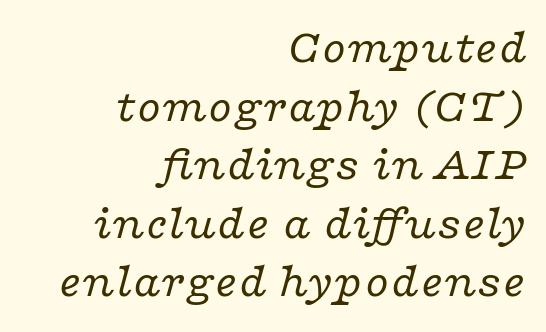
{"serif": "yes", "italic": "yes", "lean": "right", "slant_degrees": 16, "bold": "no", "weight": "regular", "width": "wide", "stroke_contrast": "low", "x_height": "medium", "monospaced": "no", "underline": "no", "align": "right", "line_spacing_ratio": 1.22, "letter_spacing": "normal", "letter_spacing_em": 0.0, "glyph_px": 48}
